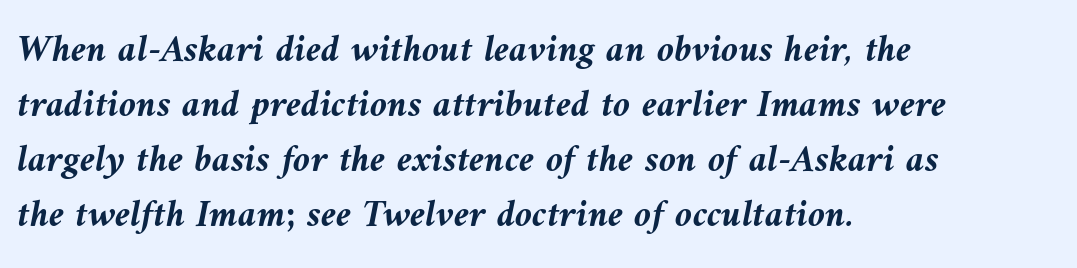
Q: Is the text bold? A: Yes.
Q: Is the text italic (slanted)? A: Yes, it leans left by about 9 degrees.
Q: Is the text underlined? A: No.
Q: How is the paragraph aligned? A: Left-aligned.
Q: Is the spacing between letters normal or unusually wide? A: Normal.
Q: Is the spacing between lines tight, normal or loose? A: Normal.
Q: Width (condensed, normal, or wide)? A: Normal.
Q: Stroke contrast? A: Medium.
Q: x-height? A: Medium.
Q: Monospaced? A: No.
